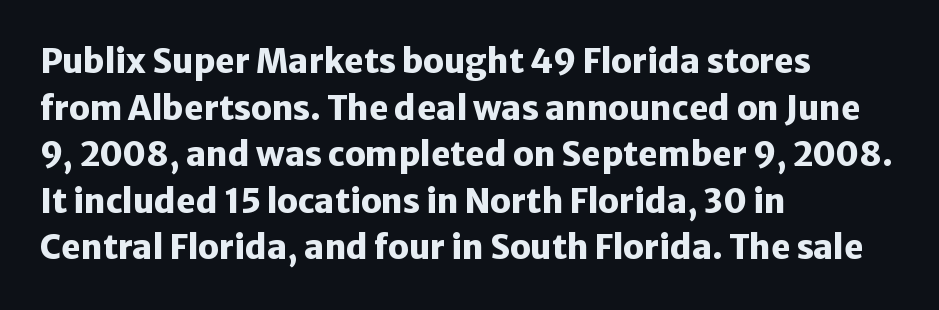
The image shows 33 px heavy sans-serif type, upright; set left-aligned, normal line spacing (1.41x), normal letter spacing, not underlined; low stroke contrast and a medium x-height.
